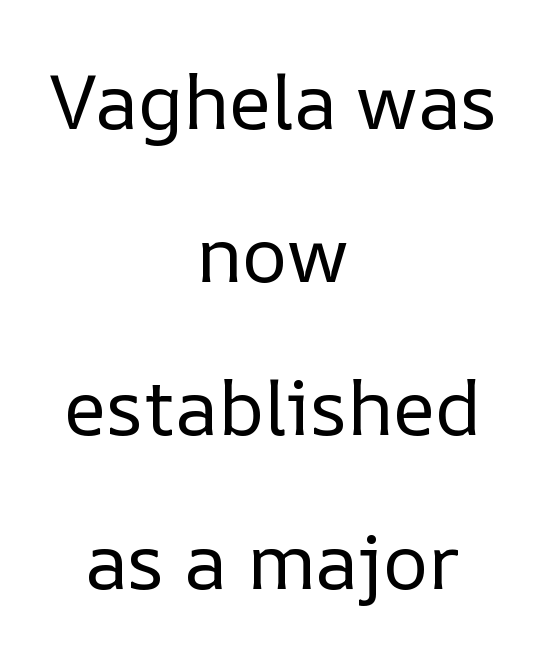
{"italic": "no", "bold": "no", "weight": "regular", "width": "normal", "stroke_contrast": "low", "x_height": "medium", "monospaced": "no", "underline": "no", "align": "center", "line_spacing": "loose", "line_spacing_ratio": 1.99, "letter_spacing": "normal", "letter_spacing_em": 0.0, "glyph_px": 77}
